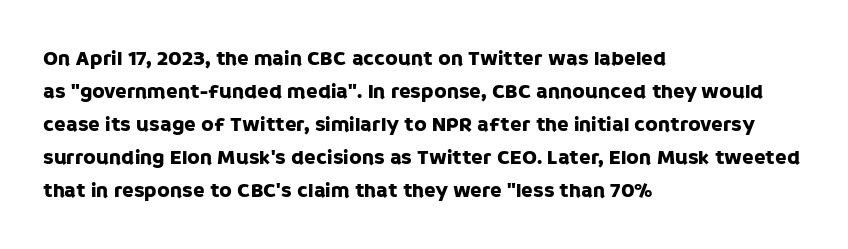
The image shows 21 px text type, upright; set left-aligned, normal line spacing (1.57x), normal letter spacing, not underlined.
